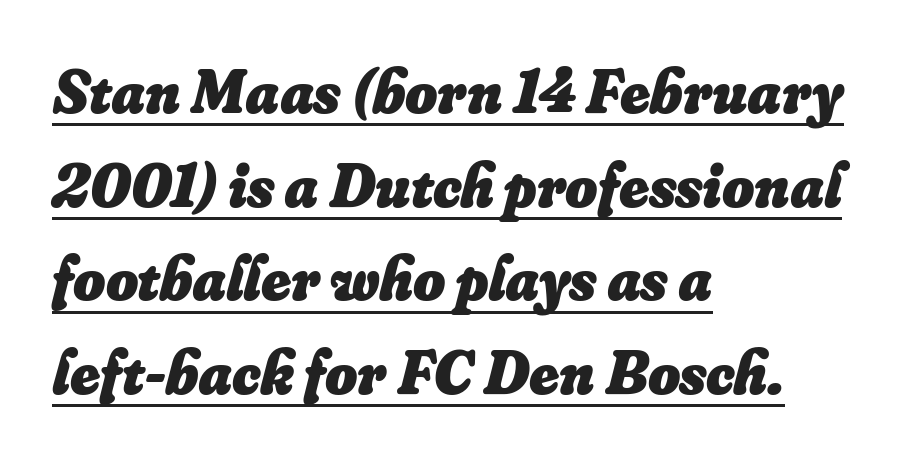
Q: Is the text bold? A: Yes.
Q: Is the text italic (slanted)? A: Yes, it leans right by about 16 degrees.
Q: Is the text underlined? A: Yes.
Q: How is the paragraph aligned? A: Left-aligned.
Q: Is the spacing between letters normal or unusually wide? A: Normal.
Q: Is the spacing between lines tight, normal or loose? A: Normal.
Q: Width (condensed, normal, or wide)? A: Normal.
Q: Stroke contrast? A: Low.
Q: x-height? A: Small.
Q: Monospaced? A: No.
